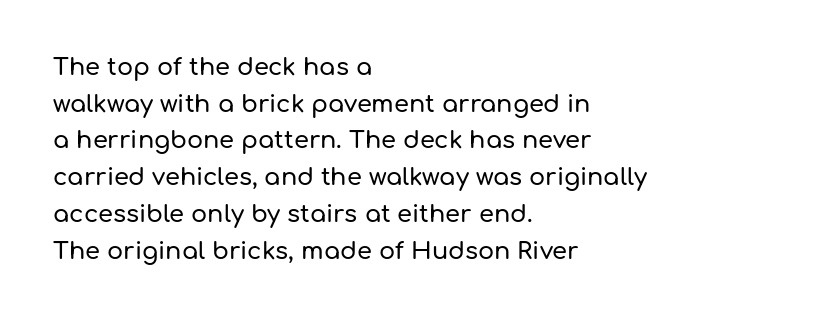
{"italic": "no", "underline": "no", "align": "left", "line_spacing": "normal", "line_spacing_ratio": 1.53, "letter_spacing": "normal", "letter_spacing_em": 0.0, "glyph_px": 24}
